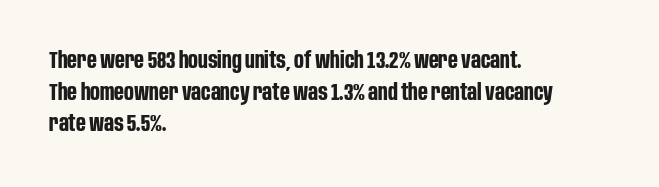
The lines are quadded left. Regular leading. Nothing unusual about the tracking: characters are spaced as the font intends. The font is running at its bold setting. Tall strokes in this sample are plumb rather than angled.
